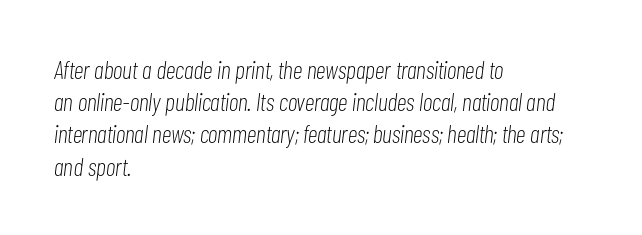
{"italic": "yes", "lean": "right", "slant_degrees": 7, "bold": "no", "underline": "no", "align": "left", "line_spacing": "normal", "line_spacing_ratio": 1.29, "letter_spacing": "normal", "letter_spacing_em": 0.0, "glyph_px": 25}
